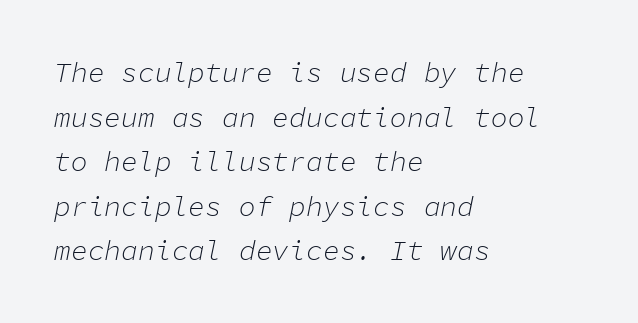
{"italic": "yes", "lean": "right", "slant_degrees": 11, "bold": "no", "weight": "light", "width": "normal", "stroke_contrast": "low", "x_height": "medium", "monospaced": "yes", "underline": "no", "align": "left", "line_spacing": "normal", "line_spacing_ratio": 1.59, "letter_spacing": "normal", "letter_spacing_em": 0.0, "glyph_px": 28}
